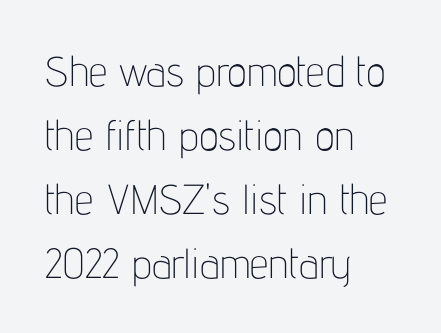
The paragraph shown leans on its left margin. Summary of vertical rhythm: regular, with standard interline spacing. A sans-serif font was chosen for this passage. The typography opts for an upright posture over an oblique one. This sample has the flowing, uneven cadence of proportional lettering.
